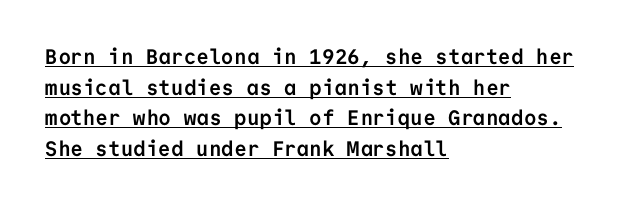
Q: Is the text bold? A: Yes.
Q: Is the text italic (slanted)? A: No, it is upright.
Q: Is the text underlined? A: Yes.
Q: How is the paragraph aligned? A: Left-aligned.
Q: Is the spacing between letters normal or unusually wide? A: Normal.
Q: Is the spacing between lines tight, normal or loose? A: Normal.
